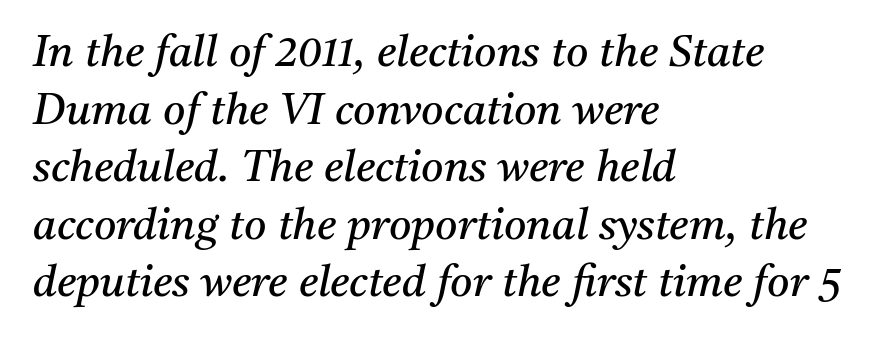
The specimen reads as italic at a glance. Proportional: the letters do not fall into vertical columns. The leading is moderate, giving the passage an even texture. Tracking value appears to be zero — textbook default spacing. Weight: in the light-to-regular range. Alignment: flush left.
